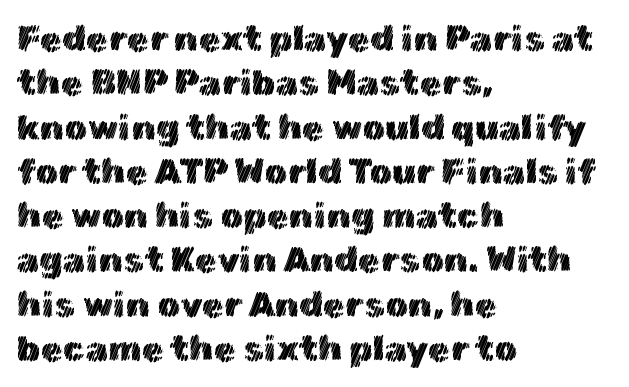
Q: Is the text italic (slanted)? A: No, it is upright.
Q: Is the text underlined? A: No.
Q: How is the paragraph aligned? A: Left-aligned.
Q: Is the spacing between letters normal or unusually wide? A: Normal.
Q: Width (condensed, normal, or wide)? A: Normal.
Q: x-height? A: Medium.
Q: Monospaced? A: No.
